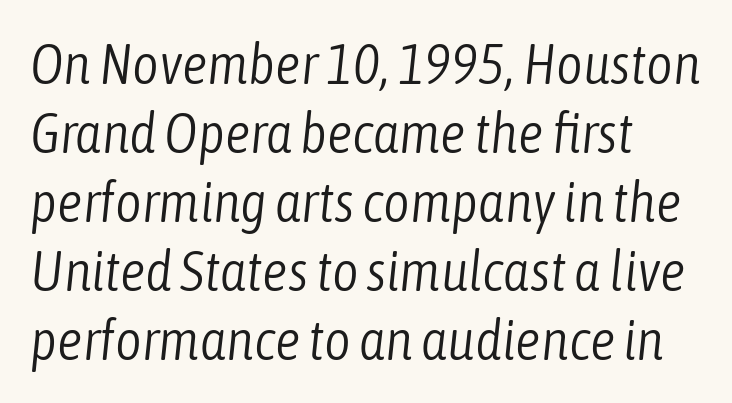
Here the designer chose a conventional face with non-uniform glyph widths. Unbolded letterforms with no extra heft. Quick note: underline off. Observe the ordinary spacing: letters are neighbours, not strangers. Typeset ragged right — the left edge is the straight one. The letters are slanted; this is an italic face.
